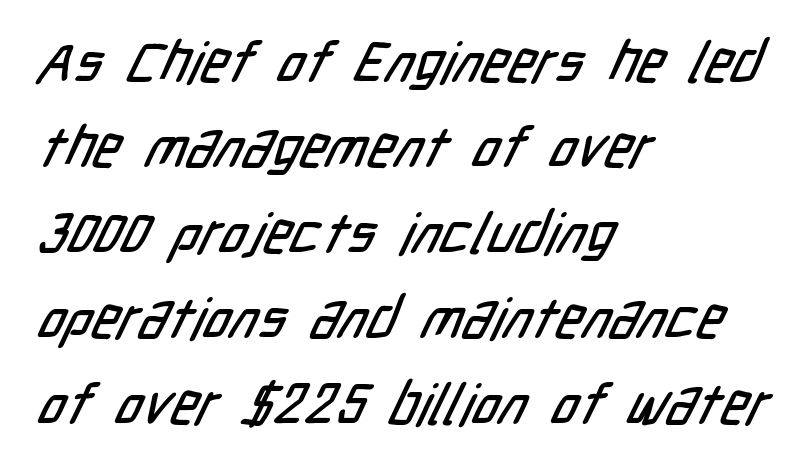
No extra tracking has been applied to these lines. Casual observation: everything's shoved over to the left. The rendering uses natural spacing where letterforms have individual widths. How would I describe the line gaps? Plain and ordinary.
